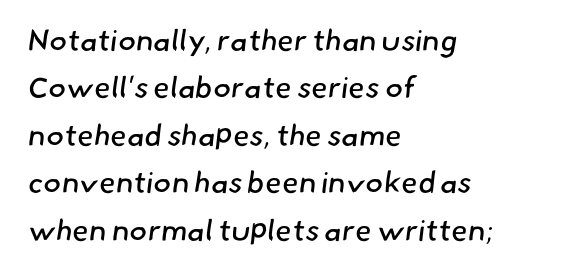
The image shows 30 px regular-weight sans-serif type; set left-aligned, normal line spacing (1.58x), normal letter spacing, not underlined; low stroke contrast and a small x-height.
